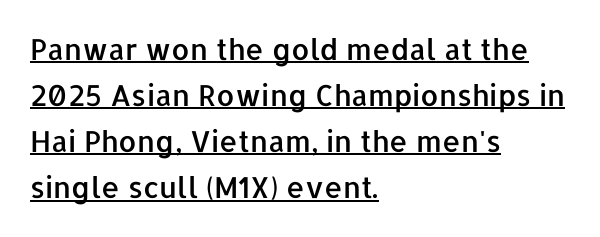
The face used here is a sans, in the tradition of grotesques and geometrics. How would I describe the line gaps? Plain and ordinary. These characters rest on top of a visible drawn line. Spacing verdict: proportional, widths tailored to each character. Typeset ragged right — the left edge is the straight one.
